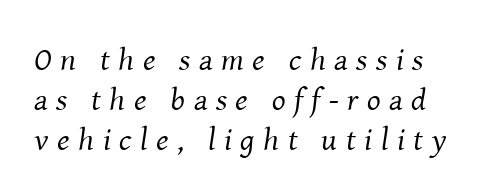
{"serif": "yes", "italic": "yes", "lean": "right", "slant_degrees": 8, "bold": "no", "weight": "regular", "width": "normal", "stroke_contrast": "medium", "x_height": "medium", "monospaced": "no", "underline": "no", "line_spacing": "normal", "line_spacing_ratio": 1.25, "letter_spacing": "wide", "letter_spacing_em": 0.27, "glyph_px": 32}
